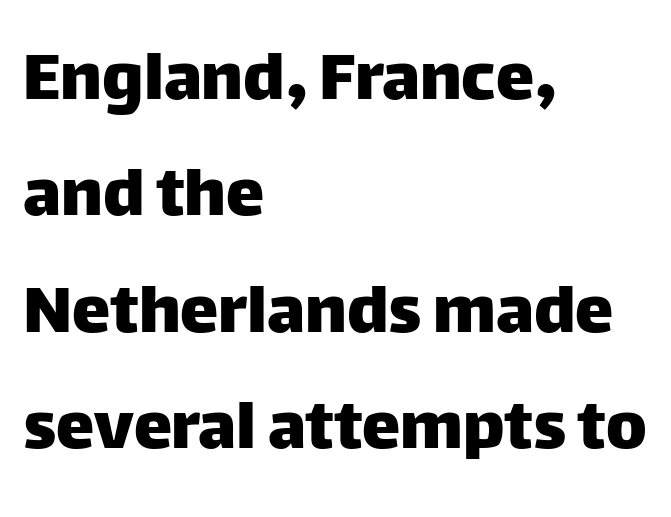
Q: Is the text italic (slanted)? A: No, it is upright.
Q: Is the typeface a serif or a sans-serif typeface? A: Sans-serif.
Q: Is the text underlined? A: No.
Q: How is the paragraph aligned? A: Left-aligned.
Q: Is the spacing between letters normal or unusually wide? A: Normal.
Q: Is the spacing between lines tight, normal or loose? A: Normal.
Q: Width (condensed, normal, or wide)? A: Normal.
Q: Stroke contrast? A: Low.
Q: x-height? A: Large.
Q: Monospaced? A: No.
